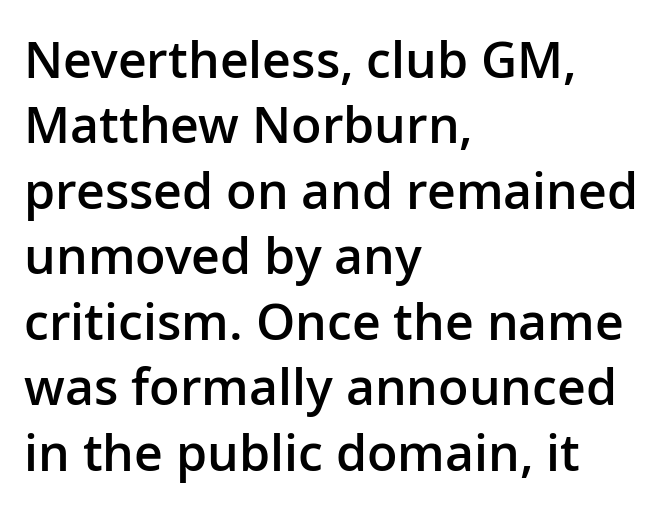
The image shows 50 px semibold sans-serif type, upright; set left-aligned, normal line spacing (1.31x), normal letter spacing, not underlined; low stroke contrast and a medium x-height.
